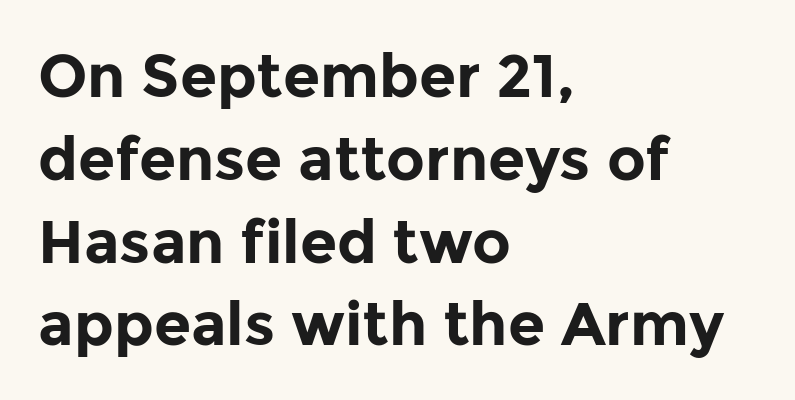
The image shows 60 px bold sans-serif type, upright; set left-aligned, normal line spacing (1.38x), normal letter spacing, not underlined; low stroke contrast and a medium x-height.
